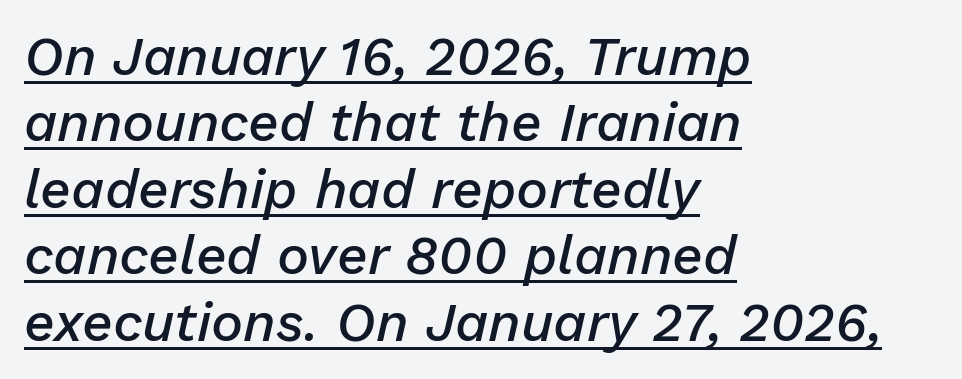
This sample has the flowing, uneven cadence of proportional lettering. Italic? Definitely — the glyphs are oblique. Has an underline been added? It has. How heavy is the stroke? Medium-heavy — a semibold, shy of bold. The passage shown has conventional tracking throughout.
